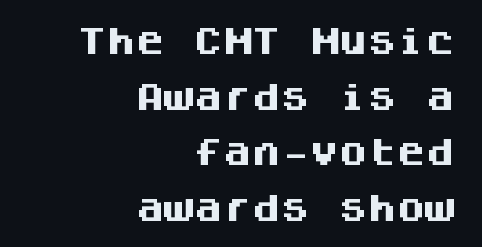
Q: Is the text bold? A: Yes.
Q: Is the text italic (slanted)? A: No, it is upright.
Q: Is the typeface a serif or a sans-serif typeface? A: Sans-serif.
Q: Is the text underlined? A: No.
Q: How is the paragraph aligned? A: Right-aligned.
Q: Is the spacing between letters normal or unusually wide? A: Normal.
Q: Is the spacing between lines tight, normal or loose? A: Loose.
Q: Width (condensed, normal, or wide)? A: Normal.
Q: Stroke contrast? A: Medium.
Q: x-height? A: Large.
Q: Monospaced? A: Yes.
